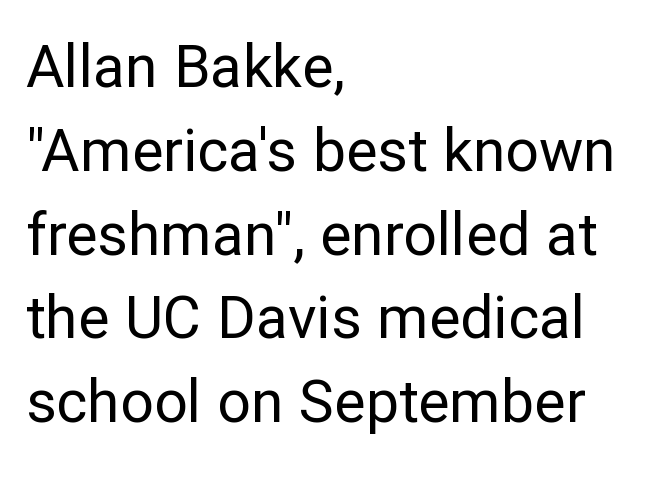
{"serif": "no", "italic": "no", "bold": "no", "weight": "regular", "width": "normal", "stroke_contrast": "low", "x_height": "medium", "monospaced": "no", "underline": "no", "align": "left", "line_spacing": "normal", "line_spacing_ratio": 1.42, "letter_spacing": "normal", "letter_spacing_em": 0.0, "glyph_px": 59}
